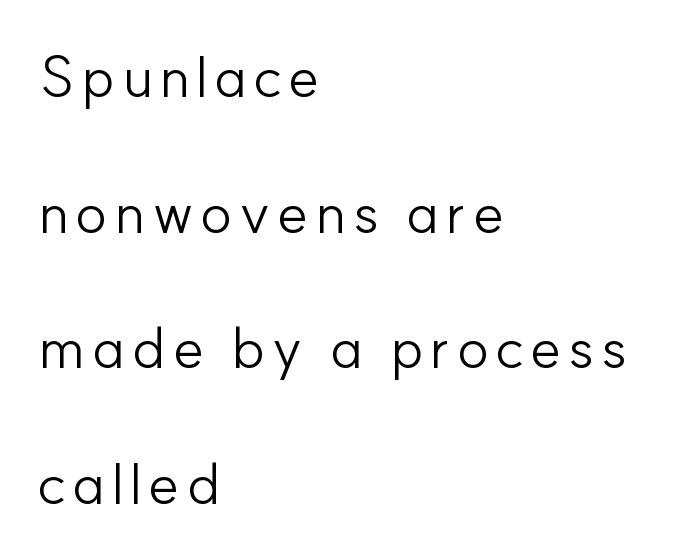
{"serif": "no", "italic": "no", "bold": "no", "weight": "light", "width": "normal", "stroke_contrast": "low", "x_height": "small", "monospaced": "no", "underline": "no", "align": "left", "line_spacing": "loose", "line_spacing_ratio": 2.3, "glyph_px": 59}
